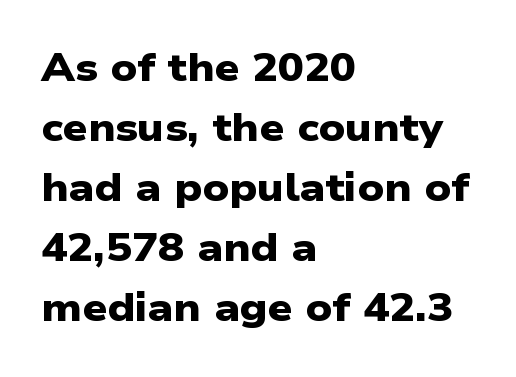
Q: Is the text bold? A: Yes.
Q: Is the typeface a serif or a sans-serif typeface? A: Sans-serif.
Q: Is the text underlined? A: No.
Q: How is the paragraph aligned? A: Left-aligned.
Q: Is the spacing between letters normal or unusually wide? A: Normal.
Q: Is the spacing between lines tight, normal or loose? A: Normal.
Q: Width (condensed, normal, or wide)? A: Wide.
Q: Stroke contrast? A: Low.
Q: x-height? A: Medium.
Q: Monospaced? A: No.
